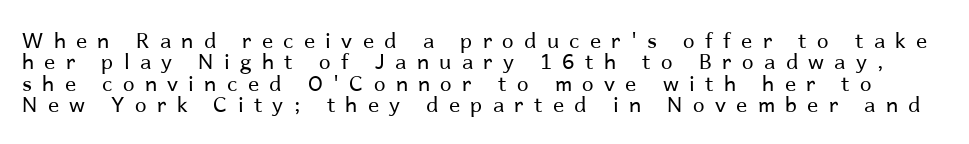
Check the space under the baseline: it is left empty. Nope, not italic — everything's standing straight. Is there much room between lines? No — they nearly touch. What stands out about the letter spacing? Its width — letters are far apart.
